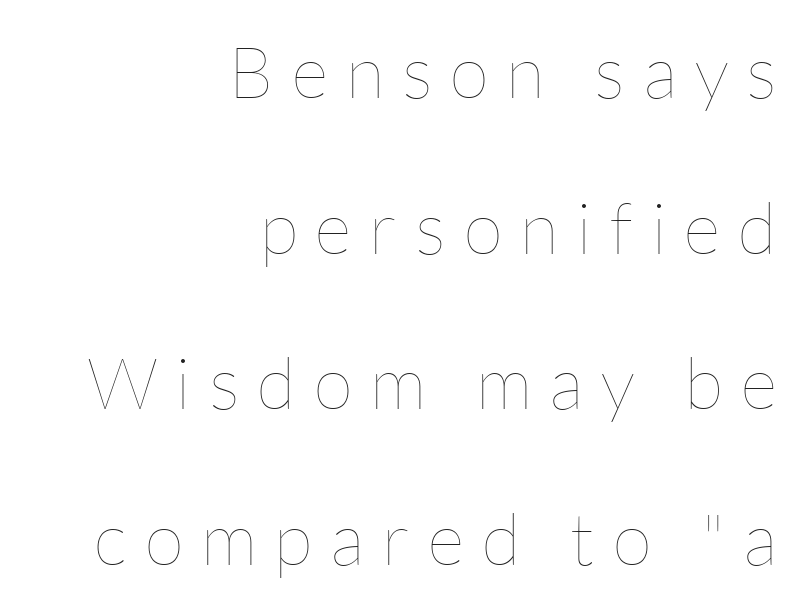
{"italic": "no", "bold": "no", "weight": "thin", "width": "normal", "stroke_contrast": "low", "x_height": "medium", "monospaced": "no", "underline": "no", "align": "right", "line_spacing": "loose", "line_spacing_ratio": 2.16, "letter_spacing": "wide", "letter_spacing_em": 0.25, "glyph_px": 72}
